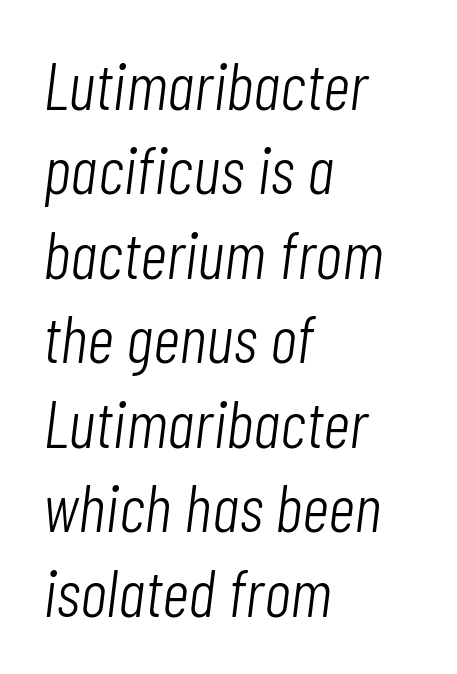
{"italic": "yes", "lean": "right", "slant_degrees": 7, "bold": "no", "weight": "light", "width": "condensed", "stroke_contrast": "low", "x_height": "medium", "monospaced": "no", "underline": "no", "align": "left", "line_spacing": "normal", "line_spacing_ratio": 1.26, "letter_spacing": "normal", "letter_spacing_em": 0.0, "glyph_px": 67}
